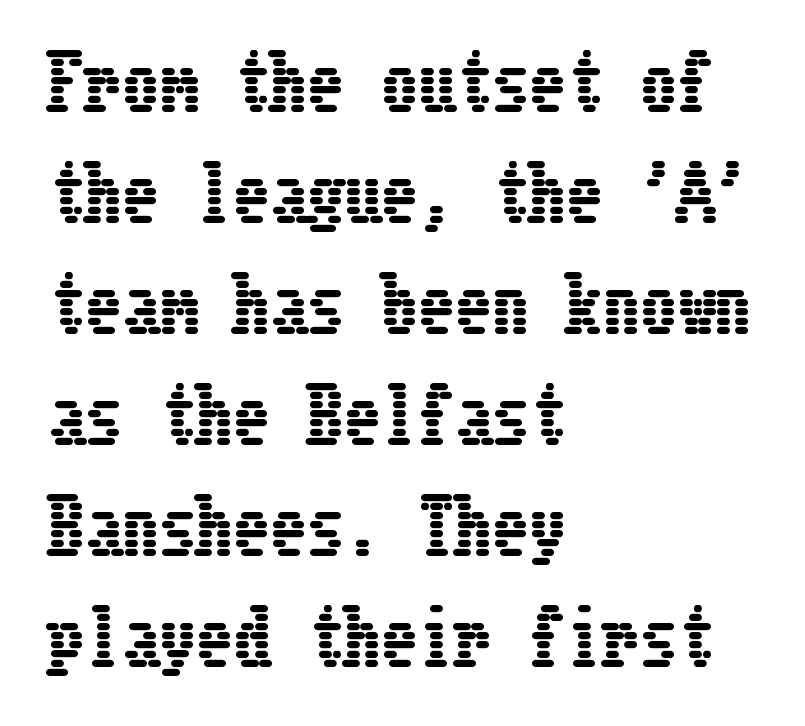
The image shows 74 px condensed type, upright; set left-aligned, normal line spacing (1.5x), normal letter spacing, not underlined; low stroke contrast and a medium x-height.
